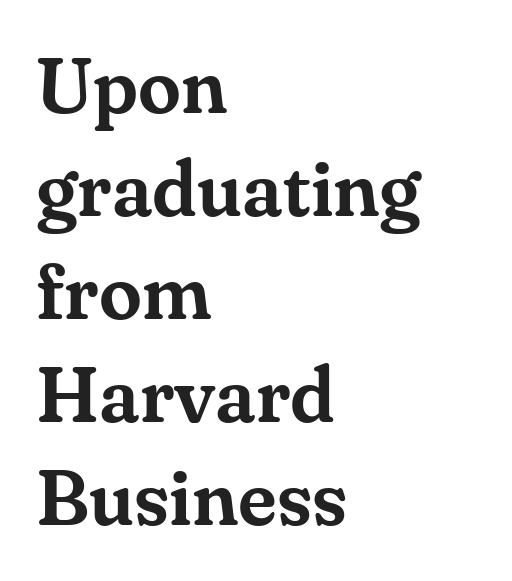
{"serif": "yes", "italic": "no", "width": "normal", "stroke_contrast": "medium", "x_height": "small", "monospaced": "no", "underline": "no", "align": "left", "line_spacing": "normal", "line_spacing_ratio": 1.32, "letter_spacing": "normal", "letter_spacing_em": 0.0, "glyph_px": 78}
